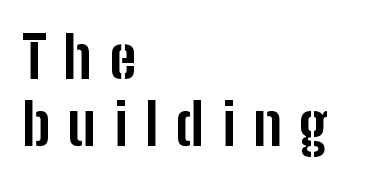
{"serif": "no", "italic": "no", "bold": "yes", "weight": "bold", "width": "condensed", "stroke_contrast": "low", "x_height": "medium", "monospaced": "no", "underline": "no", "align": "left", "line_spacing_ratio": 1.18, "letter_spacing": "wide", "letter_spacing_em": 0.31, "glyph_px": 57}
